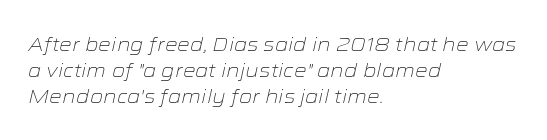
Q: Is the text bold? A: No.
Q: Is the text italic (slanted)? A: Yes, it leans right by about 12 degrees.
Q: Is the text underlined? A: No.
Q: How is the paragraph aligned? A: Left-aligned.
Q: Is the spacing between letters normal or unusually wide? A: Normal.
Q: Is the spacing between lines tight, normal or loose? A: Normal.
